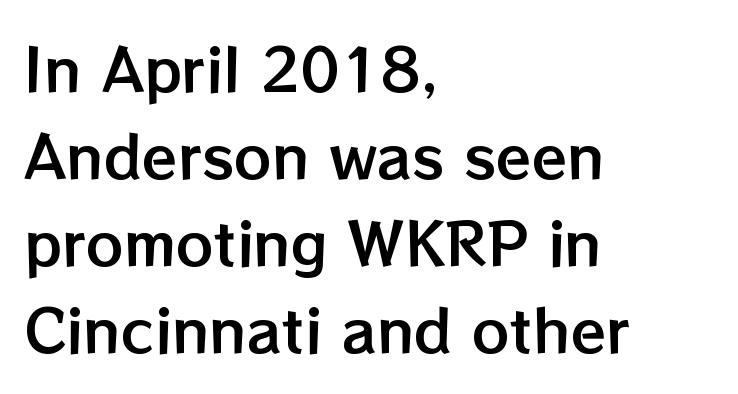
{"italic": "no", "width": "normal", "stroke_contrast": "low", "x_height": "medium", "monospaced": "no", "underline": "no", "align": "left", "line_spacing": "normal", "line_spacing_ratio": 1.5, "letter_spacing": "normal", "letter_spacing_em": 0.0, "glyph_px": 58}
